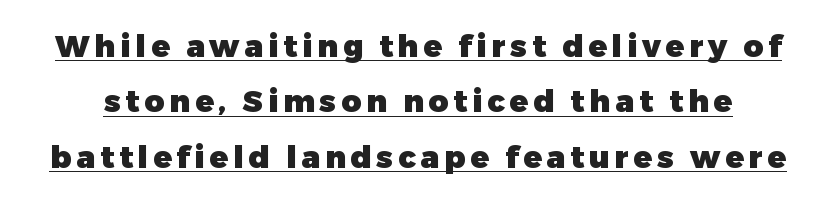
{"serif": "no", "italic": "no", "bold": "yes", "weight": "heavy", "width": "normal", "stroke_contrast": "low", "x_height": "medium", "monospaced": "no", "underline": "yes", "line_spacing_ratio": 1.79, "glyph_px": 31}
